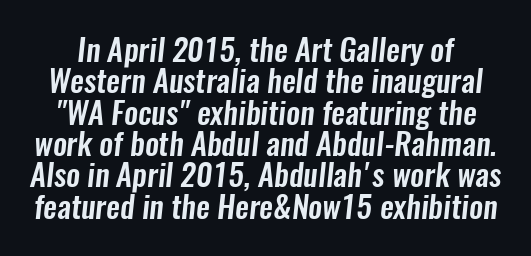
{"serif": "no", "width": "condensed", "stroke_contrast": "low", "x_height": "medium", "monospaced": "no", "underline": "no", "line_spacing": "tight", "line_spacing_ratio": 1.01, "letter_spacing": "normal", "letter_spacing_em": 0.0, "glyph_px": 31}
